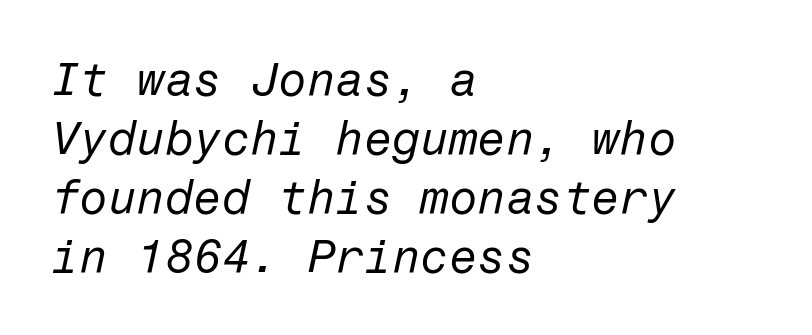
Vertical spacing — default. Every row of glyphs begins at an identical x-position on the left. The horizontal fit of the characters is conventional and even. Compared with ordinary roman type, these characters are visibly tilted. Summary of weight: not heavy and not bold.
